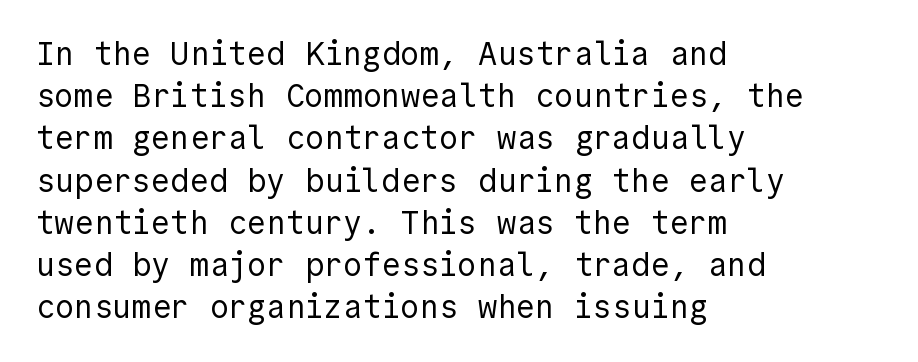
Q: Is the text bold? A: No.
Q: Is the text italic (slanted)? A: No, it is upright.
Q: Is the typeface a serif or a sans-serif typeface? A: Sans-serif.
Q: Is the text underlined? A: No.
Q: How is the paragraph aligned? A: Left-aligned.
Q: Is the spacing between letters normal or unusually wide? A: Normal.
Q: Is the spacing between lines tight, normal or loose? A: Normal.
Q: Width (condensed, normal, or wide)? A: Normal.
Q: x-height? A: Medium.
